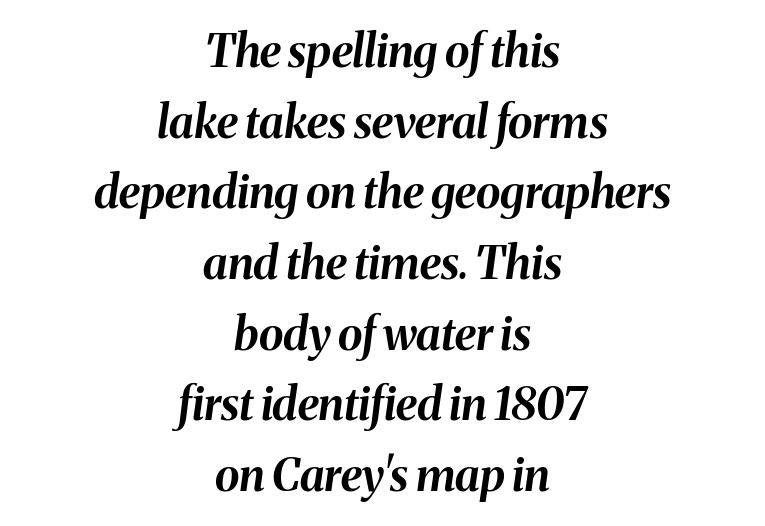
These lines carry a lot of weight — the face is fully bold. Varying glyph widths throughout — classic text-font behaviour. The lines sit at an ordinary, default distance from one another. The lettering tilts uniformly, giving the passage an italic look. In terms of letterspacing, this is plain default setting.
